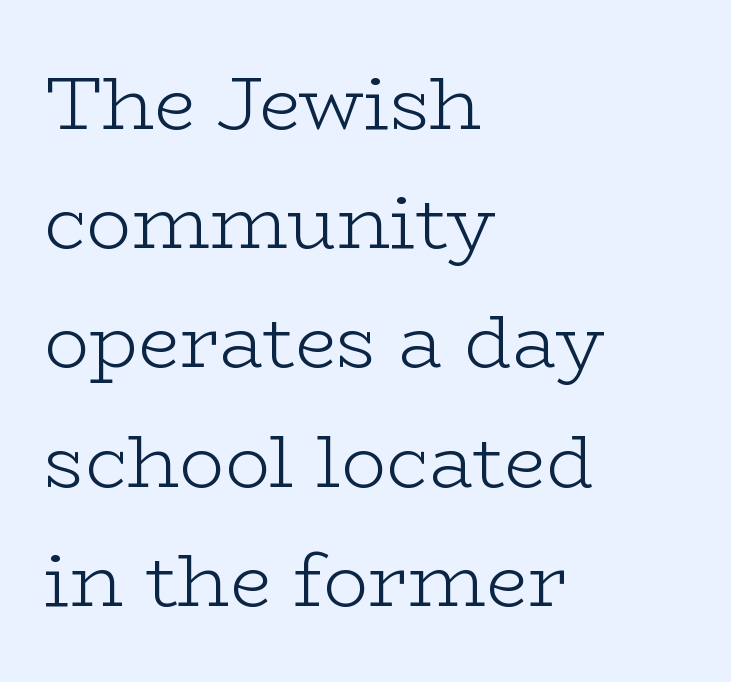
The image shows 75 px light, wide serif type, upright; set left-aligned, normal line spacing (1.59x), normal letter spacing, not underlined; low stroke contrast and a medium x-height.
